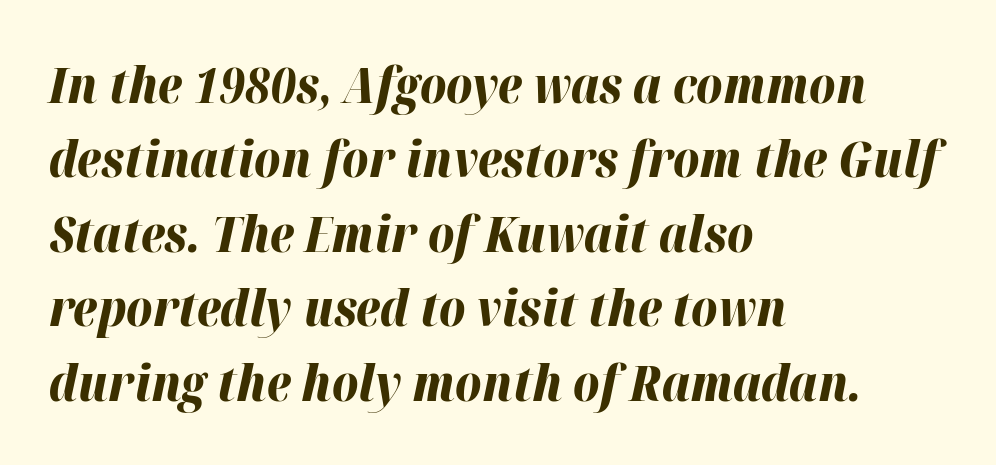
A normal amount of white space separates one row of letters from the next. In terms of posture, this sample is oblique. Type without underlining. Thick stems and heavy bowls — unmistakably bold. One-word summary of the alignment: left. These lines are rendered in a variable-pitch font.
